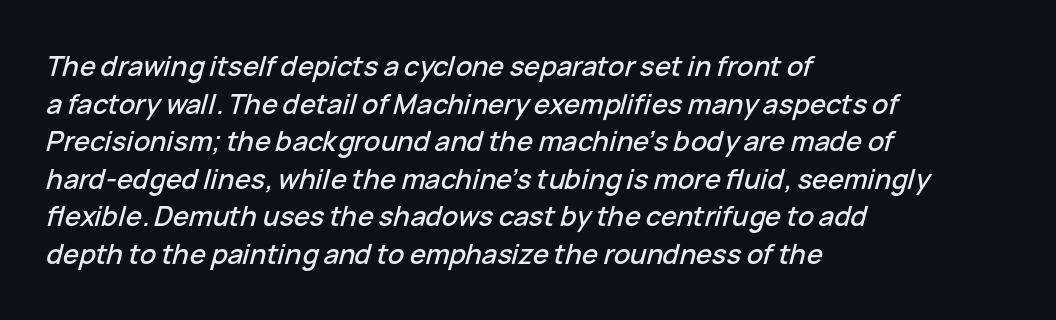
Q: Is the text italic (slanted)? A: Yes, it leans right by about 15 degrees.
Q: Is the text underlined? A: No.
Q: How is the paragraph aligned? A: Left-aligned.
Q: Is the spacing between letters normal or unusually wide? A: Normal.
Q: Is the spacing between lines tight, normal or loose? A: Normal.
